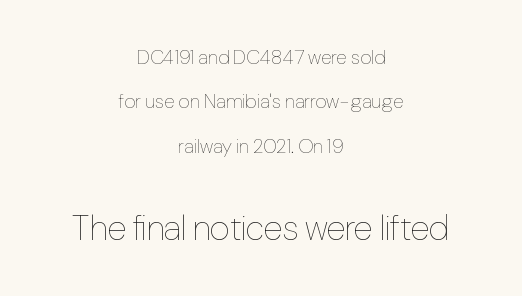
The image shows 35 px thin, condensed type, upright; set centered, loose line spacing (2.22x), normal letter spacing, not underlined; the second (bottom) block is 1.75x larger; low stroke contrast and a medium x-height.
